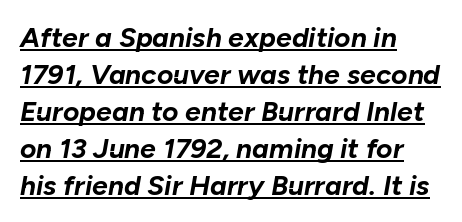
Q: Is the text bold? A: Yes.
Q: Is the text italic (slanted)? A: Yes, it leans right by about 10 degrees.
Q: Is the text underlined? A: Yes.
Q: How is the paragraph aligned? A: Left-aligned.
Q: Is the spacing between letters normal or unusually wide? A: Normal.
Q: Is the spacing between lines tight, normal or loose? A: Normal.
Q: Width (condensed, normal, or wide)? A: Normal.
Q: Stroke contrast? A: Low.
Q: x-height? A: Medium.
Q: Monospaced? A: No.
